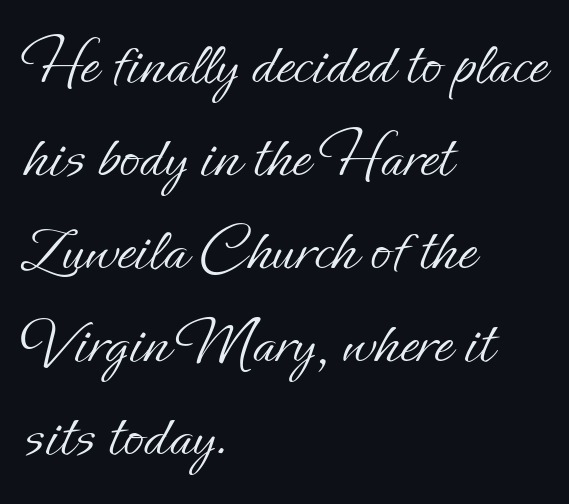
Q: Is the text bold? A: No.
Q: Is the text italic (slanted)? A: Yes.
Q: Is the text underlined? A: No.
Q: How is the paragraph aligned? A: Left-aligned.
Q: Is the spacing between letters normal or unusually wide? A: Normal.
Q: Is the spacing between lines tight, normal or loose? A: Normal.
Q: Width (condensed, normal, or wide)? A: Normal.
Q: Stroke contrast? A: Low.
Q: x-height? A: Small.
Q: Monospaced? A: No.
